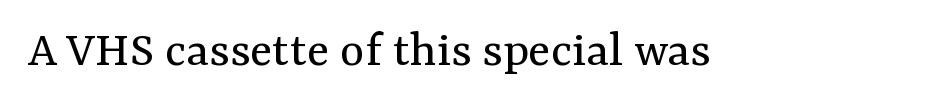
Short note: letters normally spaced. Designer's note — italics off, roman on. Bare-footed words on every line. Nothing heavy about these letters — not bold at all.
